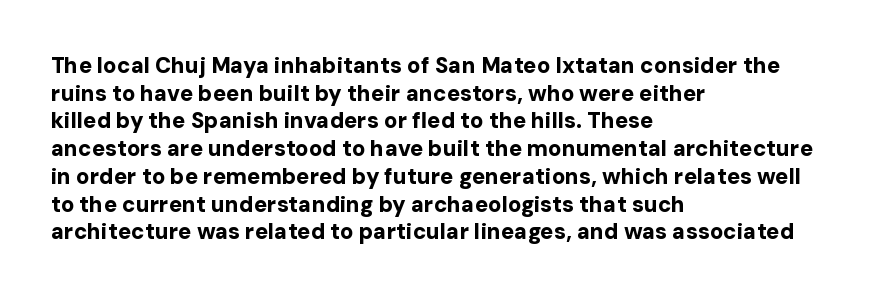
Q: Is the text bold? A: Yes.
Q: Is the text italic (slanted)? A: No, it is upright.
Q: Is the text underlined? A: No.
Q: How is the paragraph aligned? A: Left-aligned.
Q: Is the spacing between letters normal or unusually wide? A: Normal.
Q: Is the spacing between lines tight, normal or loose? A: Normal.
